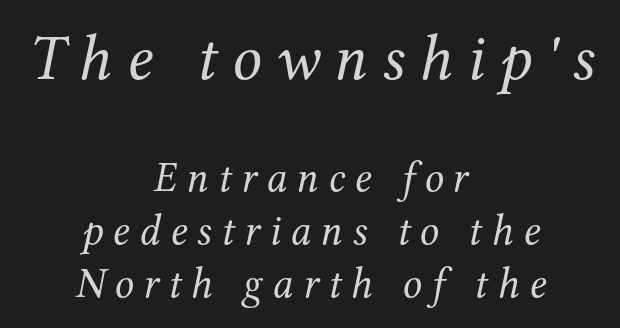
Check where the strokes stop: tiny serifs finish them off. Note the varied advance widths — an 'i' is clearly narrower than an 'm'. A typesetter would mark this as italic. Substantial extra tracking has been applied to these lines. Honestly, there is no underline to notice here at all. Is the type heavy? It reads as light-to-regular instead.
